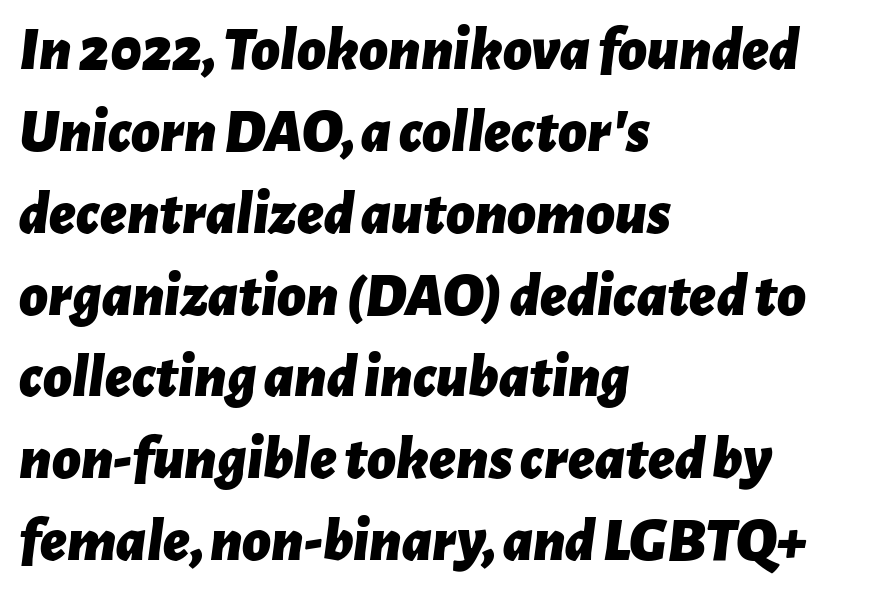
Q: Is the text bold? A: Yes.
Q: Is the text italic (slanted)? A: Yes, it leans right by about 7 degrees.
Q: Is the text underlined? A: No.
Q: How is the paragraph aligned? A: Left-aligned.
Q: Is the spacing between letters normal or unusually wide? A: Normal.
Q: Is the spacing between lines tight, normal or loose? A: Normal.
Q: Width (condensed, normal, or wide)? A: Normal.
Q: Stroke contrast? A: Low.
Q: x-height? A: Medium.
Q: Monospaced? A: No.
